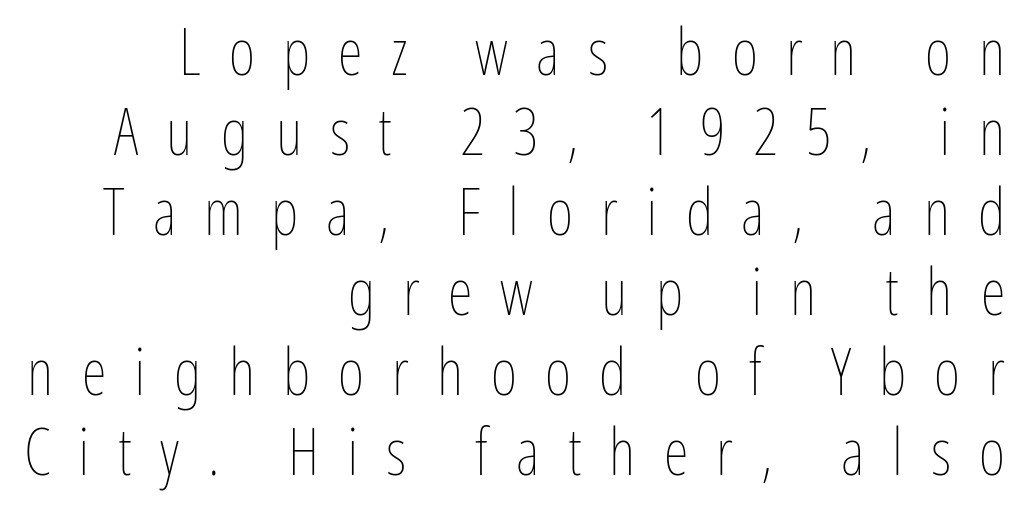
Q: Is the text bold? A: No.
Q: Is the text italic (slanted)? A: No, it is upright.
Q: Is the text underlined? A: No.
Q: How is the paragraph aligned? A: Right-aligned.
Q: Is the spacing between letters normal or unusually wide? A: Unusually wide.
Q: Is the spacing between lines tight, normal or loose? A: Normal.
Q: Width (condensed, normal, or wide)? A: Condensed.
Q: Stroke contrast? A: Low.
Q: x-height? A: Medium.
Q: Monospaced? A: No.
